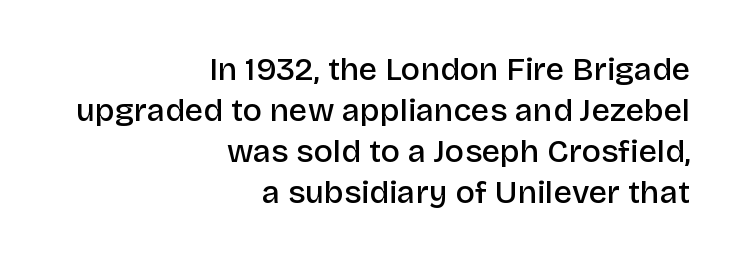
{"serif": "no", "italic": "no", "bold": "semi", "weight": "semibold", "width": "normal", "stroke_contrast": "low", "x_height": "large", "monospaced": "no", "underline": "no", "align": "right", "line_spacing": "normal", "line_spacing_ratio": 1.28, "letter_spacing": "normal", "letter_spacing_em": 0.0, "glyph_px": 32}
